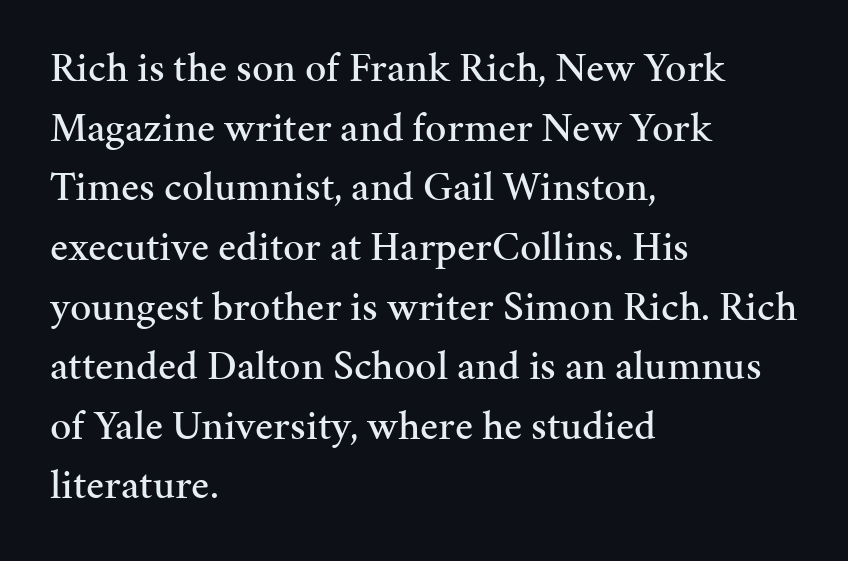
{"serif": "yes", "italic": "no", "width": "normal", "stroke_contrast": "medium", "x_height": "medium", "monospaced": "no", "underline": "no", "align": "left", "line_spacing": "normal", "line_spacing_ratio": 1.42, "letter_spacing": "normal", "letter_spacing_em": 0.0, "glyph_px": 42}
